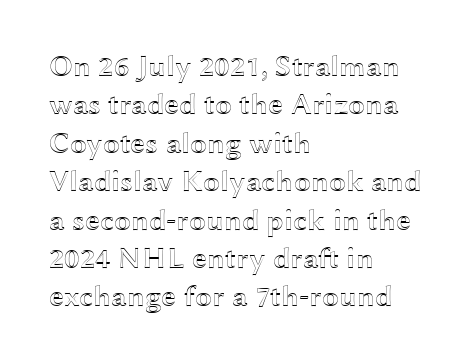
{"italic": "no", "width": "wide", "x_height": "medium", "monospaced": "no", "underline": "no", "align": "left", "line_spacing": "normal", "line_spacing_ratio": 1.28, "letter_spacing": "normal", "letter_spacing_em": 0.0, "glyph_px": 30}
